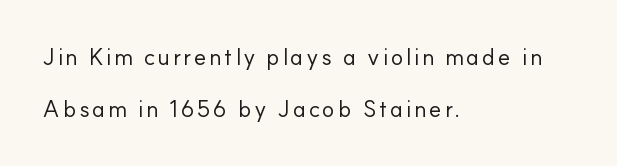
The typesetter chose a ragged-right arrangement here. Nothing heavy about these letters — not bold at all. Decoration check: the copy has no underline. This is roman type, the default non-slanted kind. Widely set lines give the paragraph a tall, airy silhouette.
